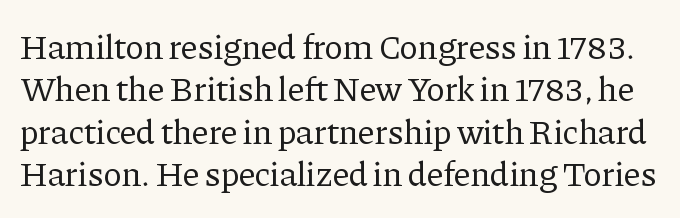
Q: Is the text bold? A: No.
Q: Is the text italic (slanted)? A: No, it is upright.
Q: Is the typeface a serif or a sans-serif typeface? A: Serif.
Q: Is the text underlined? A: No.
Q: Is the spacing between letters normal or unusually wide? A: Normal.
Q: Width (condensed, normal, or wide)? A: Normal.
Q: Stroke contrast? A: Low.
Q: x-height? A: Medium.
Q: Monospaced? A: No.
